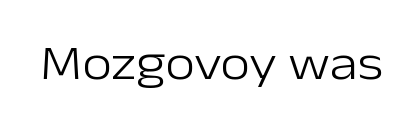
Q: Is the text bold? A: No.
Q: Is the text italic (slanted)? A: No, it is upright.
Q: Is the typeface a serif or a sans-serif typeface? A: Sans-serif.
Q: Is the text underlined? A: No.
Q: Is the spacing between letters normal or unusually wide? A: Normal.
Q: Width (condensed, normal, or wide)? A: Normal.
Q: Stroke contrast? A: Low.
Q: x-height? A: Medium.
Q: Monospaced? A: No.
